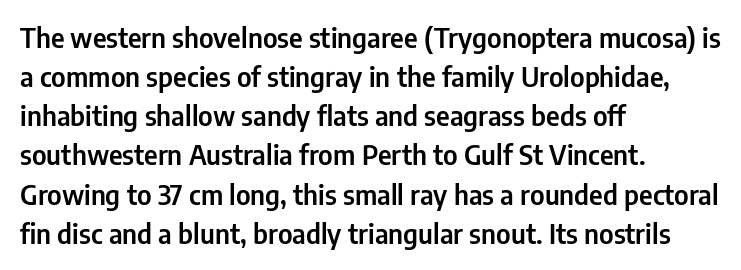
Q: Is the text italic (slanted)? A: No, it is upright.
Q: Is the text underlined? A: No.
Q: How is the paragraph aligned? A: Left-aligned.
Q: Is the spacing between letters normal or unusually wide? A: Normal.
Q: Is the spacing between lines tight, normal or loose? A: Normal.
